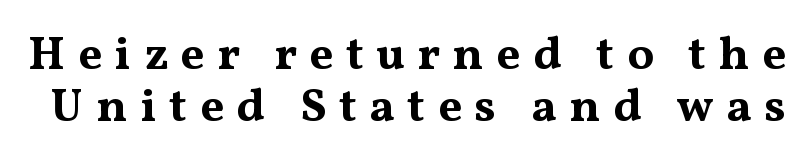
Q: Is the text bold? A: Yes.
Q: Is the text italic (slanted)? A: No, it is upright.
Q: Is the typeface a serif or a sans-serif typeface? A: Serif.
Q: Is the text underlined? A: No.
Q: Is the spacing between letters normal or unusually wide? A: Unusually wide.
Q: Is the spacing between lines tight, normal or loose? A: Tight.
Q: Width (condensed, normal, or wide)? A: Wide.
Q: Stroke contrast? A: Medium.
Q: x-height? A: Medium.
Q: Monospaced? A: No.
